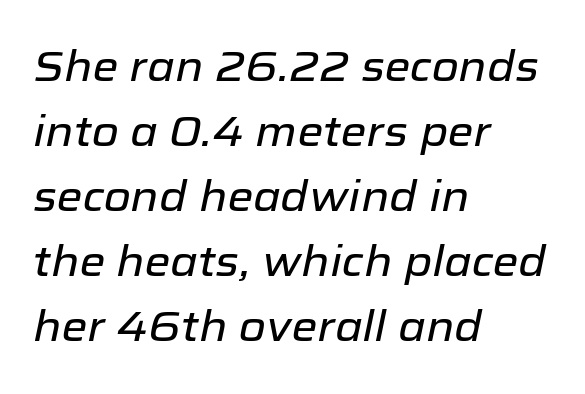
The image shows 42 px text type, italic (leaning right); set left-aligned, normal line spacing (1.55x), normal letter spacing, not underlined; low stroke contrast and a medium x-height.
